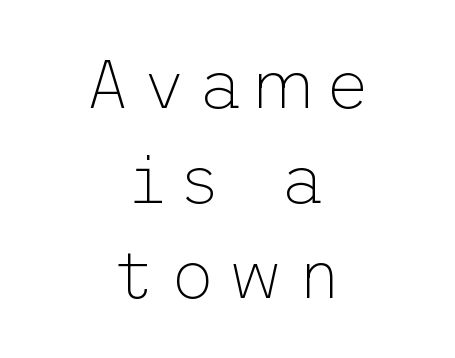
Q: Is the text bold? A: No.
Q: Is the text italic (slanted)? A: No, it is upright.
Q: Is the typeface a serif or a sans-serif typeface? A: Sans-serif.
Q: Is the text underlined? A: No.
Q: How is the paragraph aligned? A: Centered.
Q: Is the spacing between lines tight, normal or loose? A: Normal.
Q: Width (condensed, normal, or wide)? A: Normal.
Q: Stroke contrast? A: Low.
Q: x-height? A: Medium.
